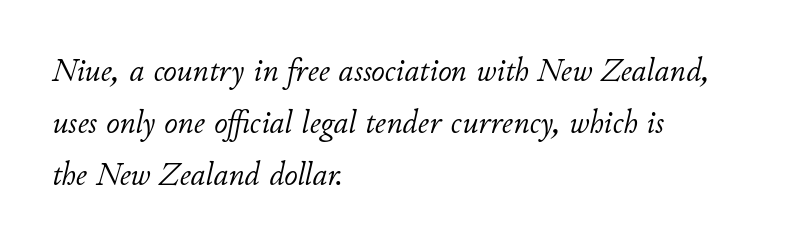
The image shows 33 px light type, italic (leaning right); set left-aligned, normal line spacing (1.58x), normal letter spacing, not underlined; low stroke contrast and a small x-height.
